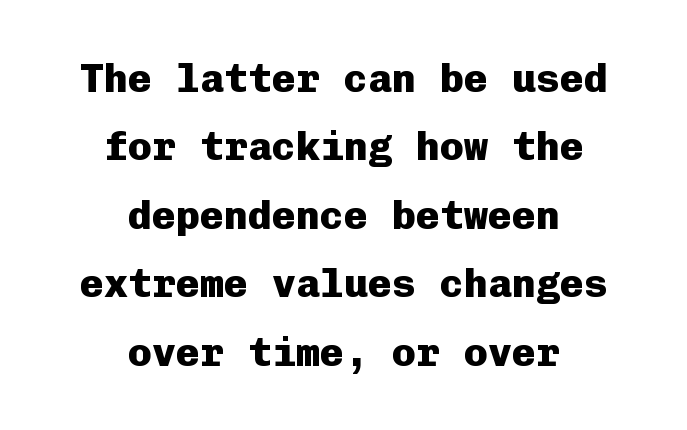
{"serif": "no", "italic": "no", "bold": "yes", "weight": "heavy", "width": "normal", "stroke_contrast": "low", "x_height": "medium", "monospaced": "yes", "underline": "no", "align": "center", "line_spacing_ratio": 1.71, "letter_spacing": "normal", "letter_spacing_em": 0.0, "glyph_px": 40}
